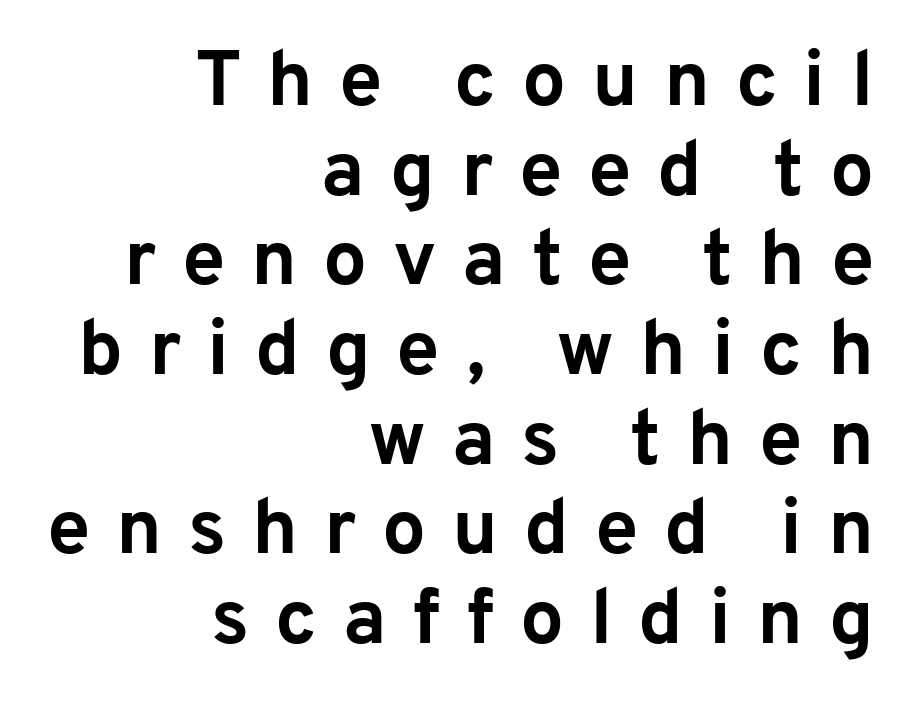
The strokes are fattened all the way to bold. Grotesque or geometric, the face here clearly has no serifs. The gap between lines stays unmarked. The typography opts for an upright posture over an oblique one.
